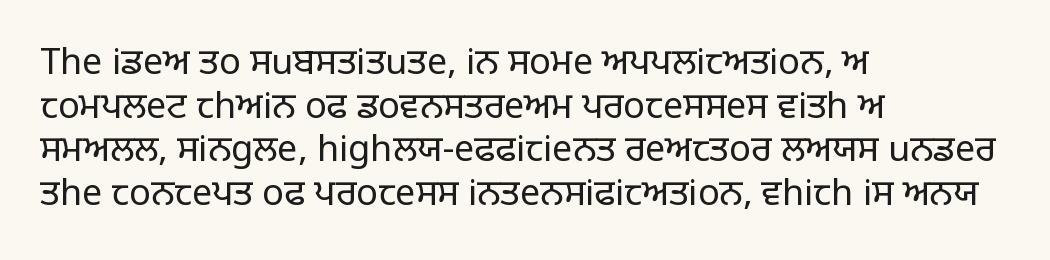
Q: Is the text bold? A: No.
Q: Is the text italic (slanted)? A: No, it is upright.
Q: Is the typeface a serif or a sans-serif typeface? A: Sans-serif.
Q: Is the text underlined? A: No.
Q: How is the paragraph aligned? A: Left-aligned.
Q: Is the spacing between letters normal or unusually wide? A: Normal.
Q: Width (condensed, normal, or wide)? A: Normal.
Q: Stroke contrast? A: Low.
Q: x-height? A: Large.
Q: Monospaced? A: No.
